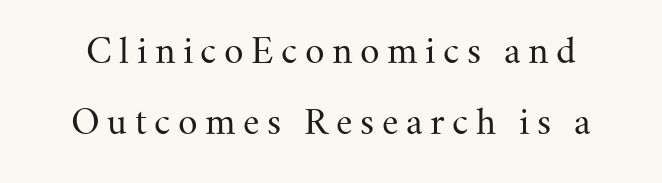
{"serif": "yes", "italic": "no", "bold": "no", "weight": "regular", "width": "normal", "stroke_contrast": "medium", "x_height": "small", "monospaced": "no", "underline": "no", "line_spacing": "loose", "line_spacing_ratio": 2.09, "letter_spacing": "wide", "letter_spacing_em": 0.22, "glyph_px": 34}
